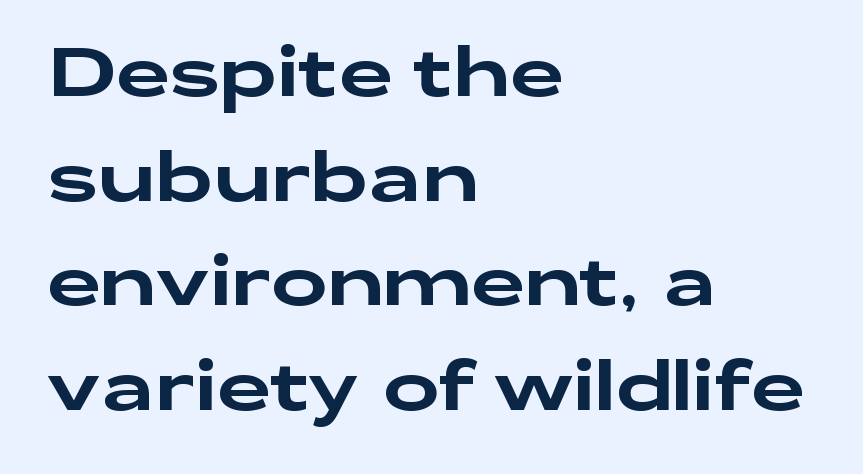
Reading down the block, your eye returns to a fixed left position each line. Serifs: no, the terminals of the letterforms are clean. A clean baseline with only descenders dipping below it. It's the straight-up-and-down kind of type. Short note: letters normally spaced. If you measured baseline to baseline, you'd find a middling distance.
